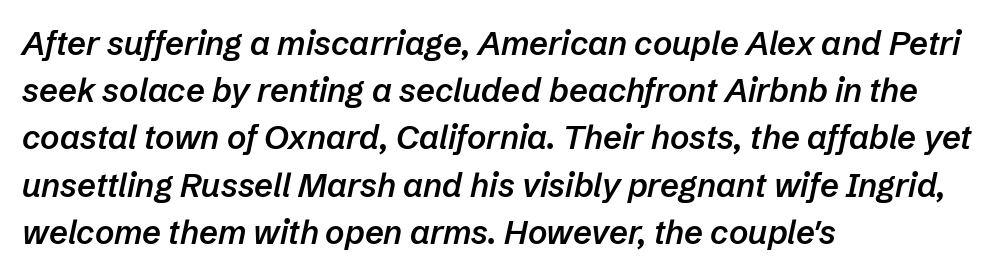
{"italic": "yes", "lean": "right", "slant_degrees": 12, "bold": "semi", "weight": "semibold", "width": "normal", "stroke_contrast": "low", "x_height": "medium", "monospaced": "no", "underline": "no", "align": "left", "line_spacing": "normal", "line_spacing_ratio": 1.43, "letter_spacing": "normal", "letter_spacing_em": 0.0, "glyph_px": 33}
